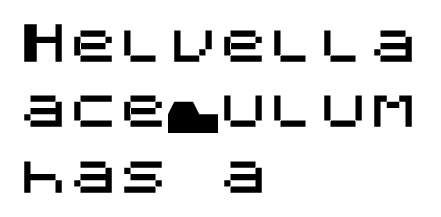
The image shows 50 px sans-serif type, upright; set left-aligned, normal line spacing (1.31x), normal letter spacing, not underlined; medium stroke contrast and a large x-height.
